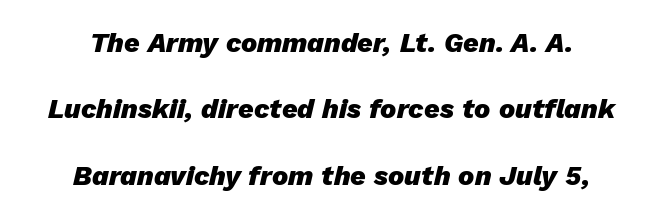
Q: Is the text bold? A: Yes.
Q: Is the text italic (slanted)? A: Yes, it leans right by about 13 degrees.
Q: Is the text underlined? A: No.
Q: How is the paragraph aligned? A: Centered.
Q: Is the spacing between letters normal or unusually wide? A: Normal.
Q: Is the spacing between lines tight, normal or loose? A: Loose.
